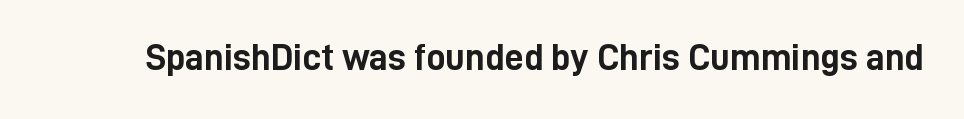
The image shows 38 px semibold, condensed sans-serif type, upright; set normal letter spacing, not underlined; low stroke contrast and a medium x-height.
